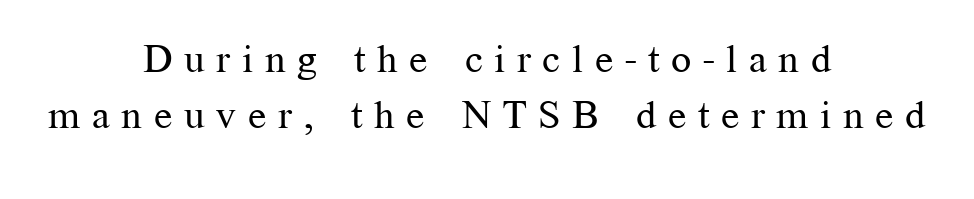
The image shows 40 px regular-weight serif type, upright; set centered, normal line spacing (1.39x), unusually wide letter spacing (+0.29 em), not underlined; medium stroke contrast and a medium x-height.
